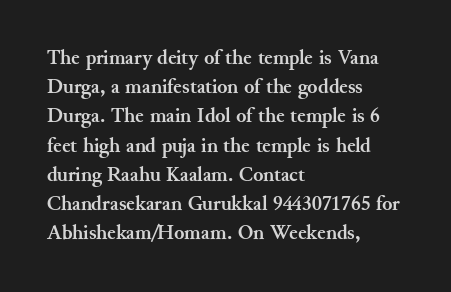
The image shows 21 px bold type, upright; set left-aligned, normal line spacing (1.39x), normal letter spacing, not underlined.
